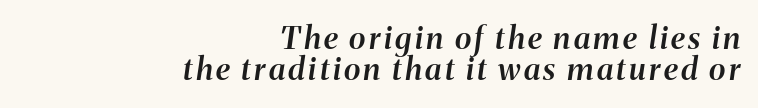
The image shows 31 px semibold type, italic (leaning right); set right-aligned, tight line spacing (1.01x), not underlined; medium stroke contrast and a medium x-height.
